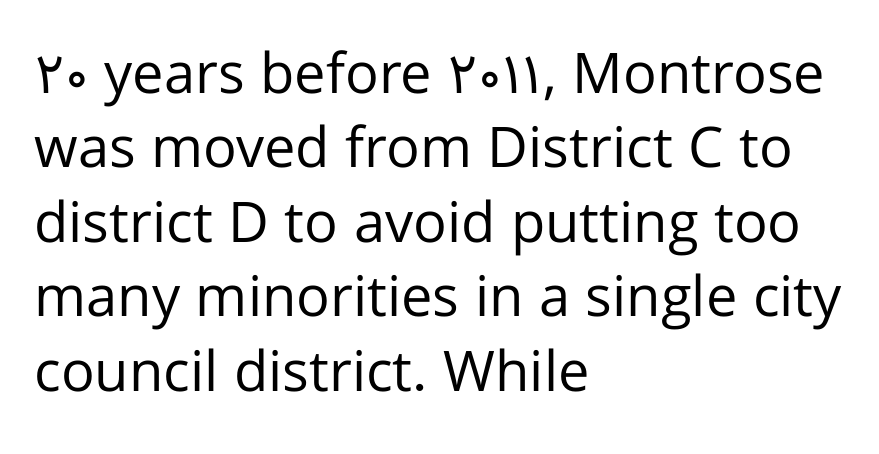
Is this a fixed-width face? No — the glyphs have proportional, varying widths. The typesetter chose a ragged-right arrangement here. The area under the type is left untouched. Is there much room between lines? A standard amount, neither cramped nor airy. It's the straight-up-and-down kind of type. Bold? No — there's no thickening of the strokes.
